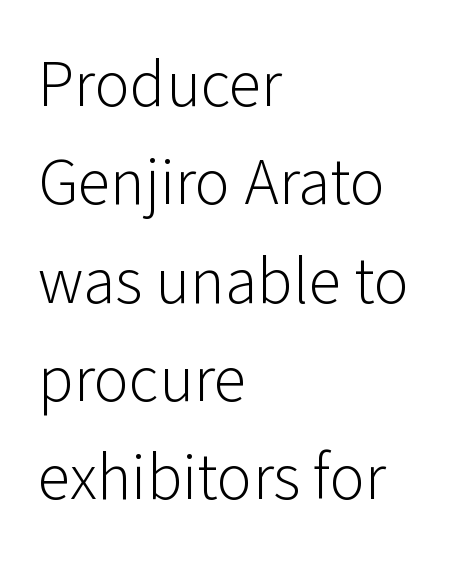
These lines stack with their left ends in a neat column. No feet cap the strokes, marking this as sans-serif type. A quiet, ordinary-to-light weight characterises the typeface. Leading matches the norm, producing a regular column. You could not count columns in this text — the font is proportionally spaced.
